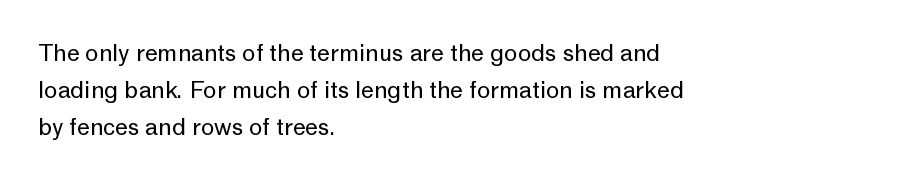
The image shows 23 px text type, upright; set left-aligned, normal line spacing (1.6x), normal letter spacing, not underlined.
